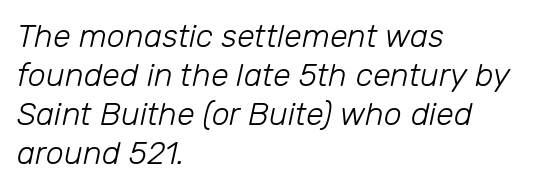
The image shows 32 px light type, italic (leaning right); set left-aligned, line spacing 1.22x, normal letter spacing, not underlined; low stroke contrast and a medium x-height.
